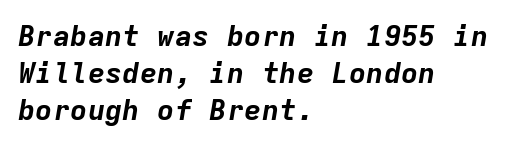
The image shows 29 px bold type, italic (leaning right), monospaced; set left-aligned, normal line spacing (1.27x), normal letter spacing, not underlined; low stroke contrast and a medium x-height.
